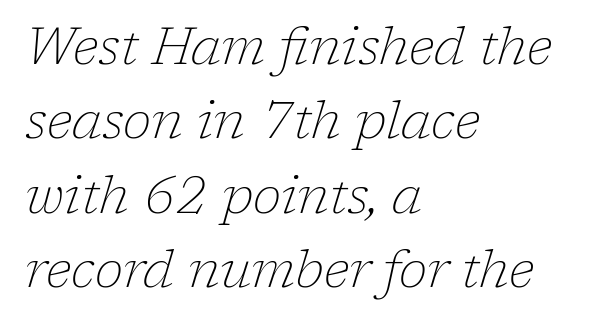
The image shows 52 px thin serif type, italic (leaning right); set left-aligned, normal line spacing (1.43x), normal letter spacing, not underlined; low stroke contrast and a medium x-height.
